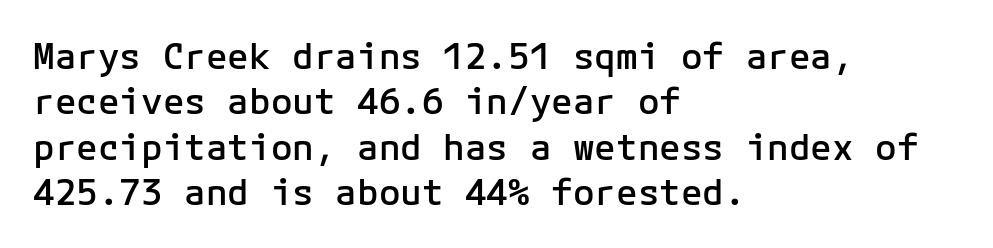
The font's upright variant was chosen for this text. This sample uses a sans-serif face. Line beginnings align vertically; line endings do not. A typesetter would call this leading conventional body-copy spacing.
